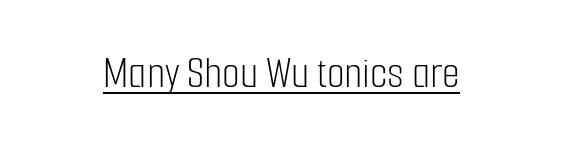
{"serif": "no", "italic": "no", "bold": "no", "weight": "light", "width": "condensed", "stroke_contrast": "low", "x_height": "medium", "monospaced": "no", "underline": "yes", "letter_spacing": "normal", "letter_spacing_em": 0.0, "glyph_px": 46}
